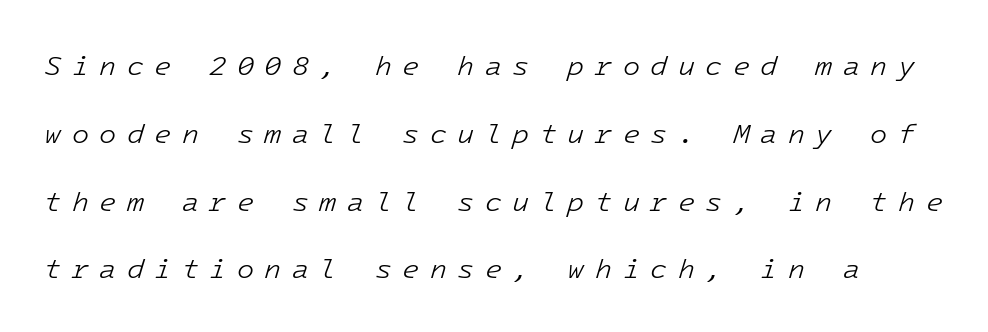
Q: Is the text bold? A: No.
Q: Is the text italic (slanted)? A: Yes, it leans right by about 16 degrees.
Q: Is the text underlined? A: No.
Q: Is the spacing between letters normal or unusually wide? A: Unusually wide.
Q: Is the spacing between lines tight, normal or loose? A: Loose.
Q: Width (condensed, normal, or wide)? A: Normal.
Q: Stroke contrast? A: Low.
Q: x-height? A: Medium.
